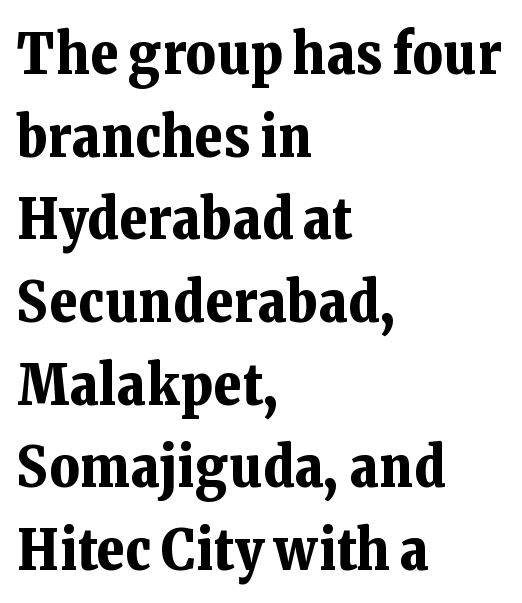
The image shows 57 px bold serif type, upright; set left-aligned, normal line spacing (1.45x), normal letter spacing, not underlined; low stroke contrast and a medium x-height.
